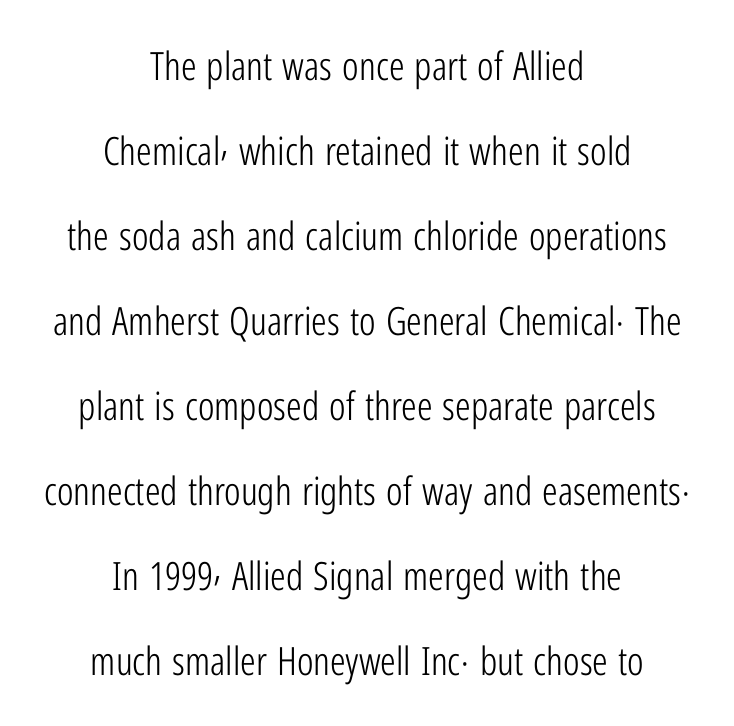
You could not count columns in this text — the font is proportionally spaced. Weight: not bold — regular or lighter. In terms of letterspacing, this is plain default setting. Font category for this specimen: sans-serif. Does the leading feel generous? Absolutely, it's lavish.
